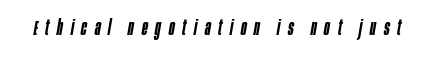
{"italic": "yes", "lean": "right", "slant_degrees": 10, "bold": "semi", "underline": "no", "letter_spacing": "wide", "letter_spacing_em": 0.37, "glyph_px": 21}
